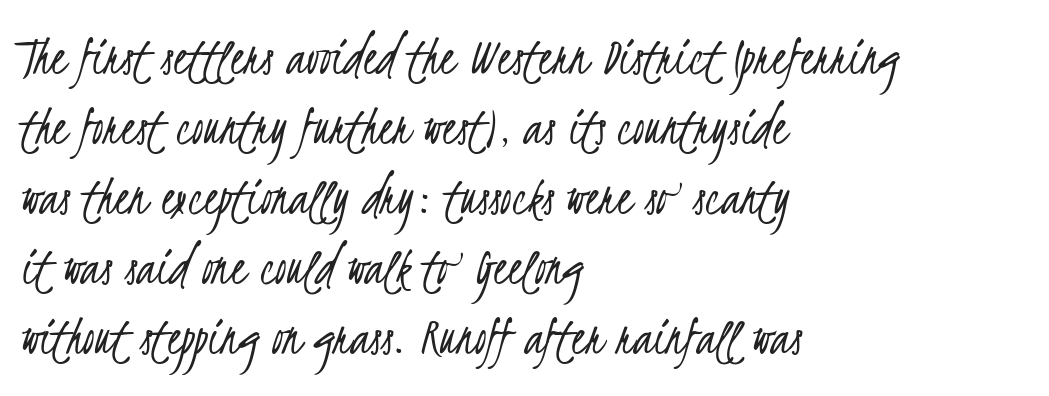
{"serif": "no", "bold": "no", "weight": "light", "width": "condensed", "stroke_contrast": "low", "x_height": "small", "monospaced": "no", "underline": "no", "align": "left", "line_spacing_ratio": 1.23, "letter_spacing": "normal", "letter_spacing_em": 0.0, "glyph_px": 57}
